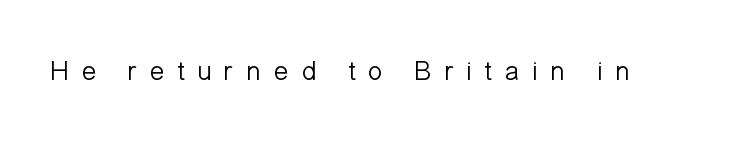
The image shows 28 px light sans-serif type, upright; set unusually wide letter spacing (+0.43 em), not underlined; low stroke contrast and a medium x-height.
